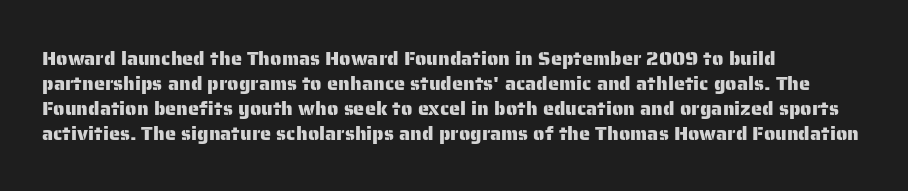
Q: Is the text italic (slanted)? A: No, it is upright.
Q: Is the text underlined? A: No.
Q: How is the paragraph aligned? A: Left-aligned.
Q: Is the spacing between letters normal or unusually wide? A: Normal.
Q: Is the spacing between lines tight, normal or loose? A: Normal.
